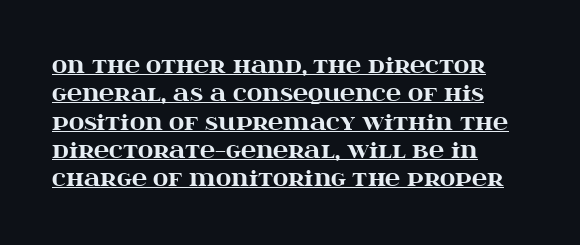
{"italic": "no", "bold": "yes", "underline": "yes", "align": "left", "line_spacing": "normal", "line_spacing_ratio": 1.35, "letter_spacing": "normal", "letter_spacing_em": 0.0, "glyph_px": 21}
